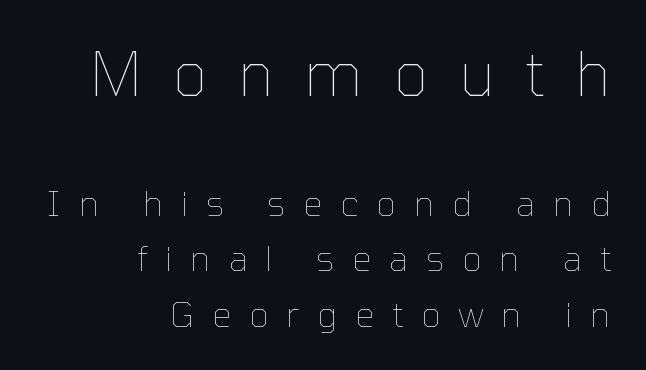
The emphasis by scale lands on block number one, above. What's the leading like? Ordinary, nothing unusual. The letters advance in unequal steps, a hallmark of proportional type. Visually the block forms a straight wall on the right and a jagged coastline on the left.
